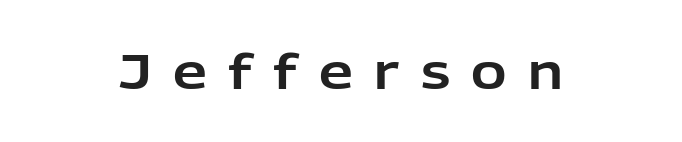
The image shows 48 px sans-serif type, upright; set centered, unusually wide letter spacing (+0.45 em), not underlined; low stroke contrast and a medium x-height.
